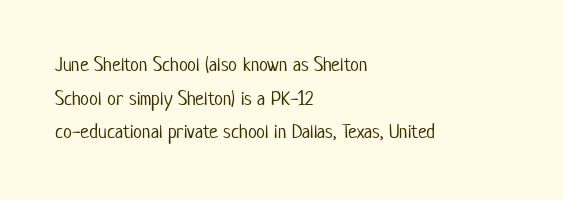
Q: Is the text bold? A: No.
Q: Is the text italic (slanted)? A: No, it is upright.
Q: Is the text underlined? A: No.
Q: How is the paragraph aligned? A: Left-aligned.
Q: Is the spacing between letters normal or unusually wide? A: Normal.
Q: Is the spacing between lines tight, normal or loose? A: Normal.
